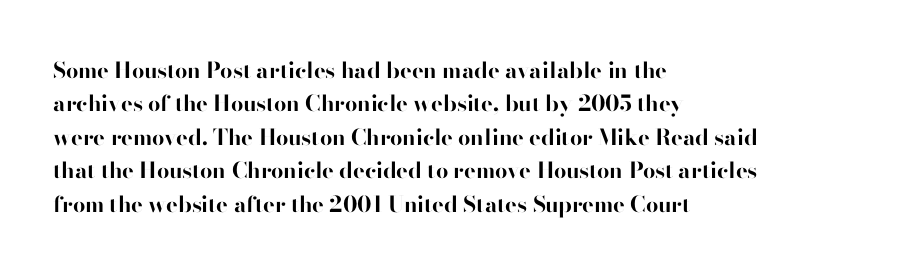
The strip under each line holds only bare page. Between one letter and the next there's only the usual sliver of space. Is there any slant? The stems are plumb. Plenty of ink on the page — the face is bold. Leading matches the norm, producing a regular column.
